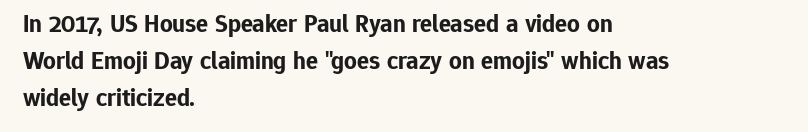
{"italic": "no", "bold": "yes", "underline": "no", "align": "left", "line_spacing": "normal", "line_spacing_ratio": 1.48, "letter_spacing": "normal", "letter_spacing_em": 0.0, "glyph_px": 25}
